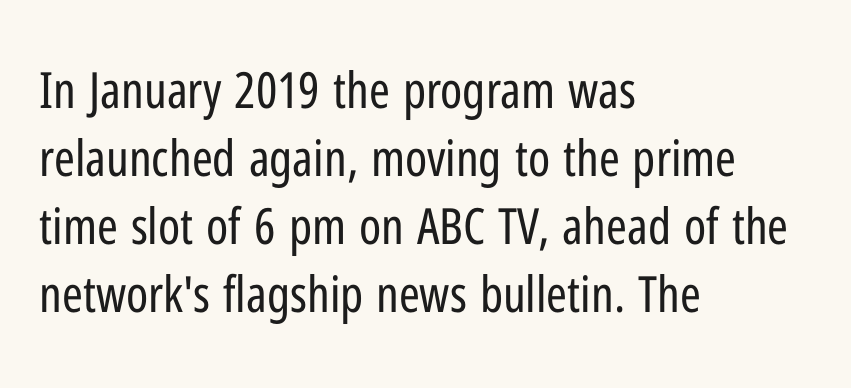
Q: Is the text bold? A: No.
Q: Is the text italic (slanted)? A: No, it is upright.
Q: Is the typeface a serif or a sans-serif typeface? A: Sans-serif.
Q: Is the text underlined? A: No.
Q: How is the paragraph aligned? A: Left-aligned.
Q: Is the spacing between letters normal or unusually wide? A: Normal.
Q: Is the spacing between lines tight, normal or loose? A: Normal.
Q: Width (condensed, normal, or wide)? A: Condensed.
Q: Stroke contrast? A: Low.
Q: x-height? A: Medium.
Q: Monospaced? A: No.
